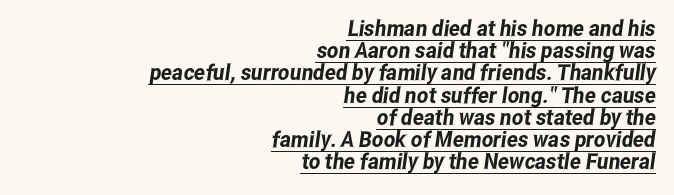
{"underline": "yes", "align": "right", "line_spacing": "tight", "line_spacing_ratio": 1.01, "letter_spacing": "normal", "letter_spacing_em": 0.0, "glyph_px": 22}
